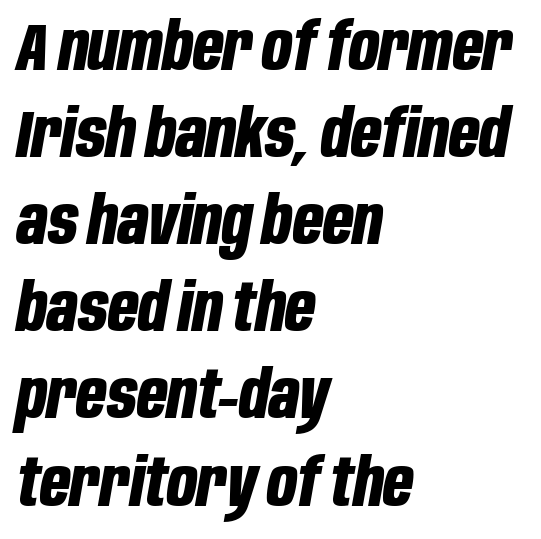
{"italic": "yes", "lean": "right", "slant_degrees": 10, "bold": "yes", "weight": "bold", "width": "condensed", "stroke_contrast": "low", "x_height": "large", "monospaced": "no", "underline": "no", "align": "left", "line_spacing": "normal", "line_spacing_ratio": 1.32, "letter_spacing": "normal", "letter_spacing_em": 0.0, "glyph_px": 66}
